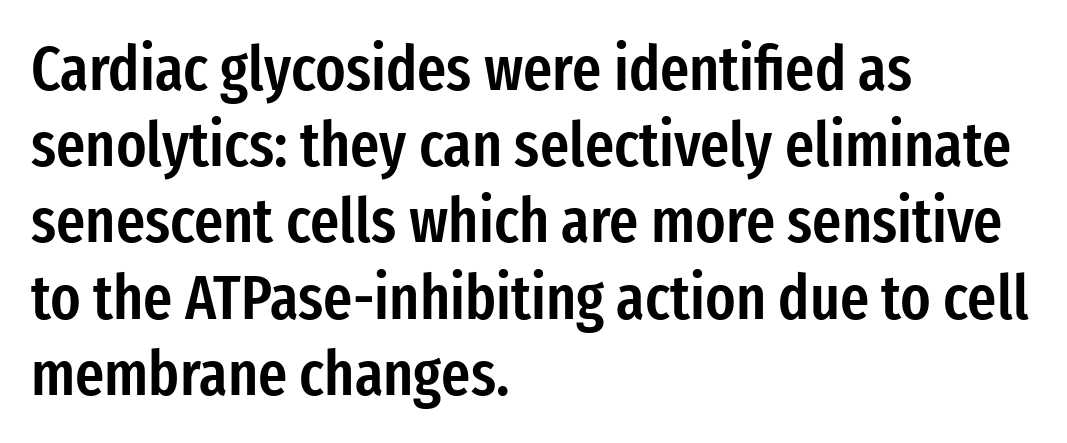
Q: Is the text bold? A: Semi-bold.
Q: Is the text italic (slanted)? A: No, it is upright.
Q: Is the typeface a serif or a sans-serif typeface? A: Sans-serif.
Q: Is the text underlined? A: No.
Q: How is the paragraph aligned? A: Left-aligned.
Q: Is the spacing between letters normal or unusually wide? A: Normal.
Q: Width (condensed, normal, or wide)? A: Condensed.
Q: Stroke contrast? A: Low.
Q: x-height? A: Medium.
Q: Monospaced? A: No.
